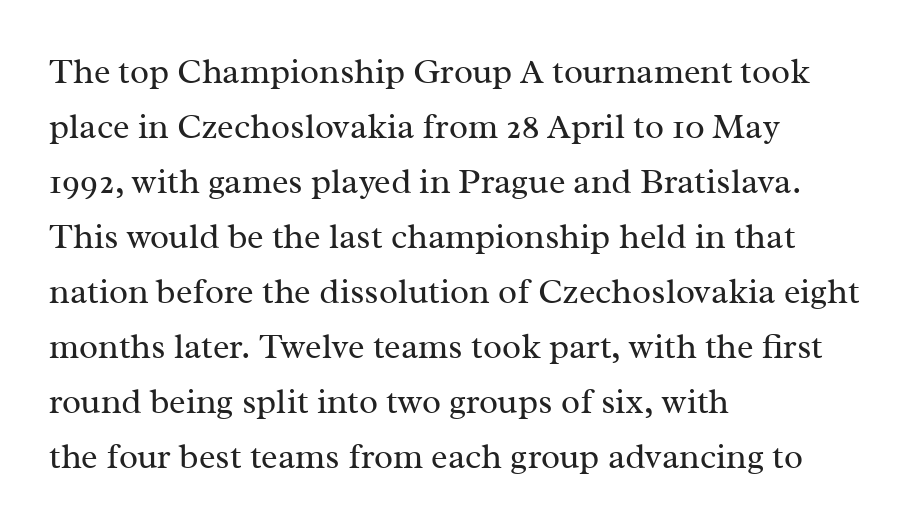
Q: Is the text bold? A: No.
Q: Is the text italic (slanted)? A: No, it is upright.
Q: Is the typeface a serif or a sans-serif typeface? A: Serif.
Q: Is the text underlined? A: No.
Q: How is the paragraph aligned? A: Left-aligned.
Q: Is the spacing between letters normal or unusually wide? A: Normal.
Q: Is the spacing between lines tight, normal or loose? A: Normal.
Q: Width (condensed, normal, or wide)? A: Normal.
Q: Stroke contrast? A: Medium.
Q: x-height? A: Medium.
Q: Monospaced? A: No.
